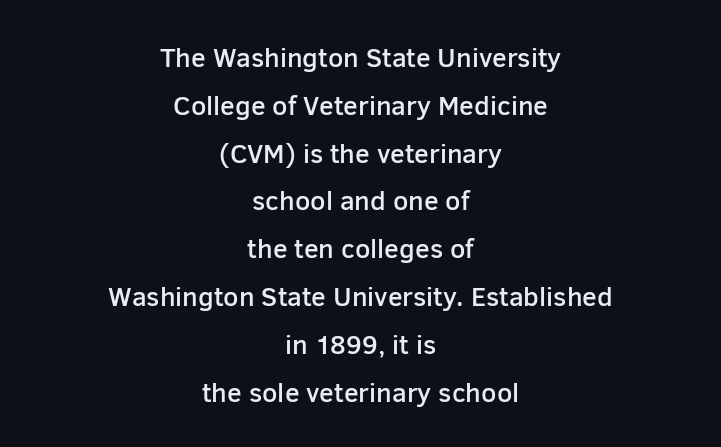
Weight check: semibold — heavier than regular, not quite bold. Words float on clear page, feet unadorned. You can tell it's not italic because the verticals are truly vertical. Characters follow at the spacing the type designer built in. Short and long lines alike share a common midpoint.
